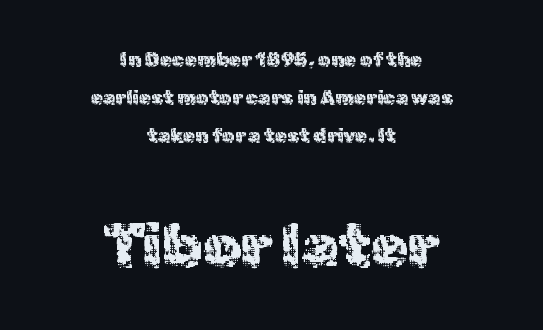
Q: Is the text italic (slanted)? A: No, it is upright.
Q: Is the typeface a serif or a sans-serif typeface? A: Sans-serif.
Q: Is the text underlined? A: No.
Q: How is the paragraph aligned? A: Centered.
Q: Is the spacing between letters normal or unusually wide? A: Normal.
Q: Is the spacing between lines tight, normal or loose? A: Loose.
Q: Which block of text is set in a larger size, the first (top) or the second (bottom)? A: The second (bottom) one.
Q: Width (condensed, normal, or wide)? A: Normal.
Q: x-height? A: Medium.
Q: Monospaced? A: No.
